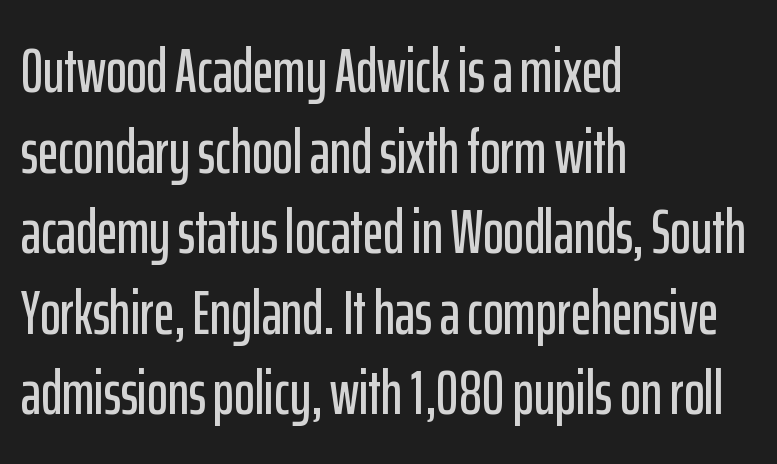
Q: Is the text italic (slanted)? A: No, it is upright.
Q: Is the typeface a serif or a sans-serif typeface? A: Sans-serif.
Q: Is the text underlined? A: No.
Q: How is the paragraph aligned? A: Left-aligned.
Q: Is the spacing between letters normal or unusually wide? A: Normal.
Q: Is the spacing between lines tight, normal or loose? A: Normal.
Q: Width (condensed, normal, or wide)? A: Condensed.
Q: Stroke contrast? A: Low.
Q: x-height? A: Medium.
Q: Monospaced? A: No.
